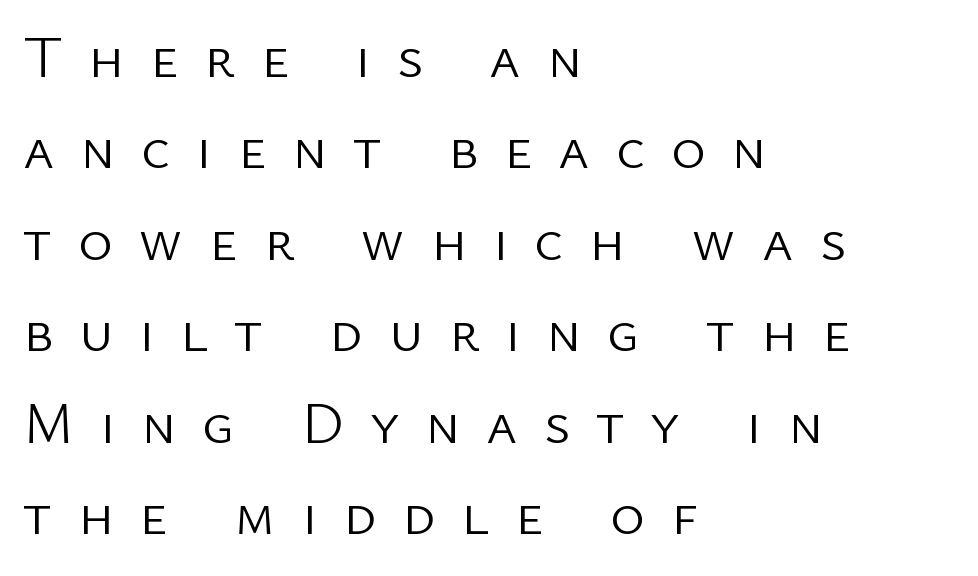
Q: Is the text bold? A: No.
Q: Is the text italic (slanted)? A: No, it is upright.
Q: Is the typeface a serif or a sans-serif typeface? A: Sans-serif.
Q: Is the text underlined? A: No.
Q: How is the paragraph aligned? A: Left-aligned.
Q: Is the spacing between letters normal or unusually wide? A: Unusually wide.
Q: Is the spacing between lines tight, normal or loose? A: Normal.
Q: Width (condensed, normal, or wide)? A: Normal.
Q: Stroke contrast? A: Low.
Q: x-height? A: Medium.
Q: Monospaced? A: No.
